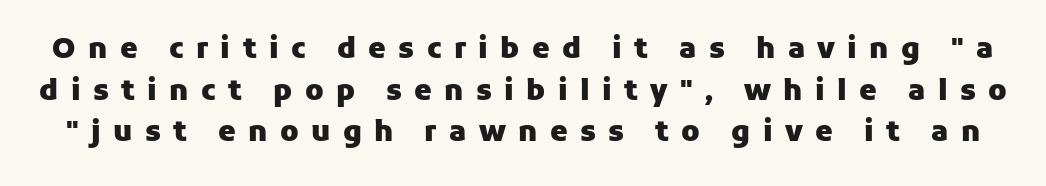
{"serif": "no", "italic": "no", "bold": "yes", "weight": "heavy", "width": "normal", "stroke_contrast": "low", "x_height": "medium", "monospaced": "no", "underline": "no", "line_spacing": "normal", "line_spacing_ratio": 1.49, "letter_spacing": "wide", "letter_spacing_em": 0.44, "glyph_px": 28}
